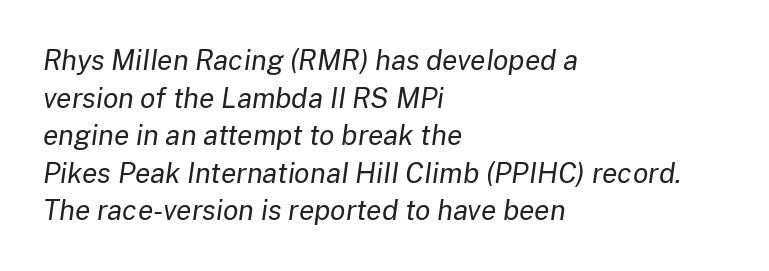
Q: Is the text bold? A: No.
Q: Is the text italic (slanted)? A: Yes, it leans right by about 8 degrees.
Q: Is the text underlined? A: No.
Q: How is the paragraph aligned? A: Left-aligned.
Q: Is the spacing between letters normal or unusually wide? A: Normal.
Q: Is the spacing between lines tight, normal or loose? A: Normal.
Q: Width (condensed, normal, or wide)? A: Normal.
Q: Stroke contrast? A: Low.
Q: x-height? A: Medium.
Q: Monospaced? A: No.
